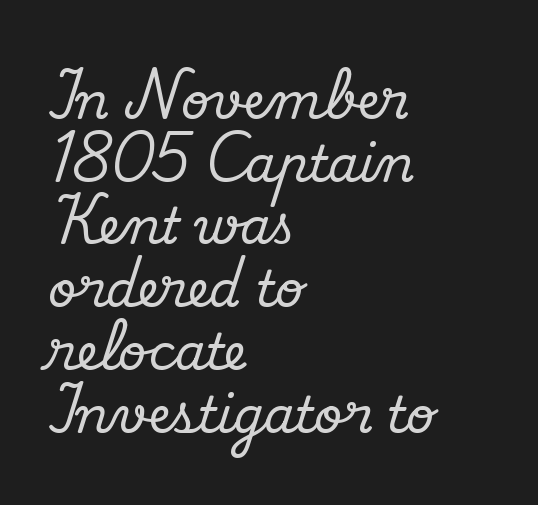
The image shows 49 px serif type; set left-aligned, normal line spacing (1.28x), normal letter spacing, not underlined; medium stroke contrast and a small x-height.
